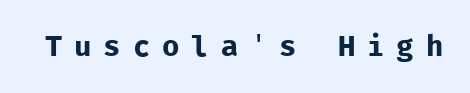
The image shows 29 px regular-weight sans-serif type, upright, monospaced; set unusually wide letter spacing (+0.41 em), not underlined; low stroke contrast and a medium x-height.
